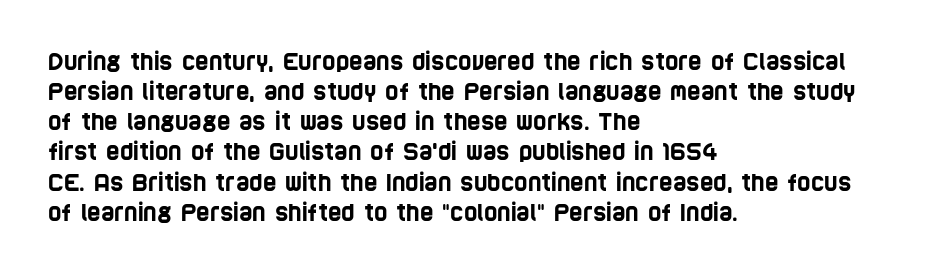
{"underline": "no", "align": "left", "line_spacing": "normal", "line_spacing_ratio": 1.31, "letter_spacing": "normal", "letter_spacing_em": 0.0, "glyph_px": 23}
